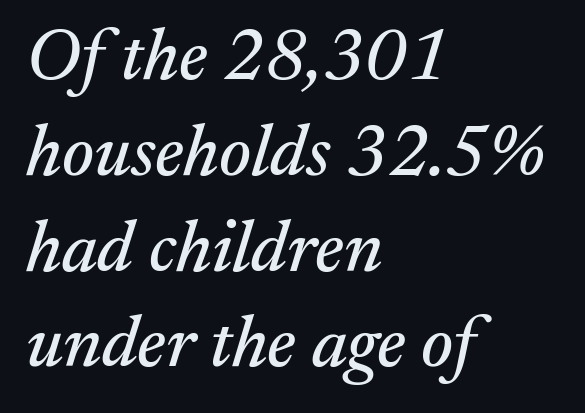
The passage shown leans; its letterforms are oblique. Serif or sans? Serif — the stroke terminals have little feet. The text block is weighted toward the left margin, trailing off unevenly rightward. Letter spacing: default. The space beneath each line is pristine and unruled. Horizontal bands of white between lines are of average thickness.
